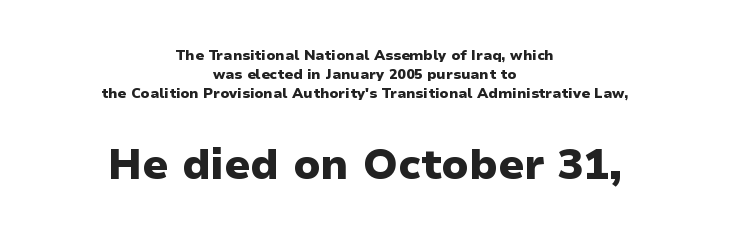
The strip under each line holds only bare page. In terms of posture, this sample is upright. Short note: letters normally spaced. Each letter keeps its own natural width here, so spacing adapts to shape. Bold? Absolutely — the strokes are thick and heavy. Font category for this specimen: sans-serif.
